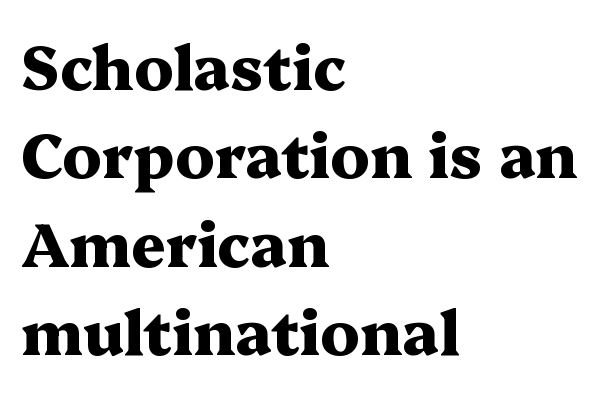
To sum up the face: it has serifs. Is there any slant? The stems are plumb. Summary of vertical rhythm: regular, with standard interline spacing. Horizontally, the lines are justified to the leading edge only.
